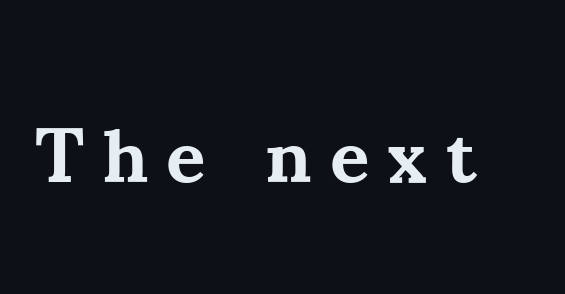
{"serif": "yes", "italic": "no", "bold": "yes", "weight": "bold", "width": "normal", "stroke_contrast": "medium", "x_height": "small", "monospaced": "no", "underline": "no", "letter_spacing": "wide", "letter_spacing_em": 0.24, "glyph_px": 76}
